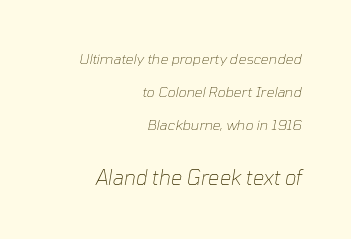
{"italic": "yes", "lean": "right", "slant_degrees": 10, "bold": "no", "underline": "no", "align": "right", "line_spacing": "loose", "line_spacing_ratio": 2.35, "letter_spacing": "normal", "letter_spacing_em": 0.0, "larger_block": "second", "size_ratio": 1.43, "glyph_px": 20}
